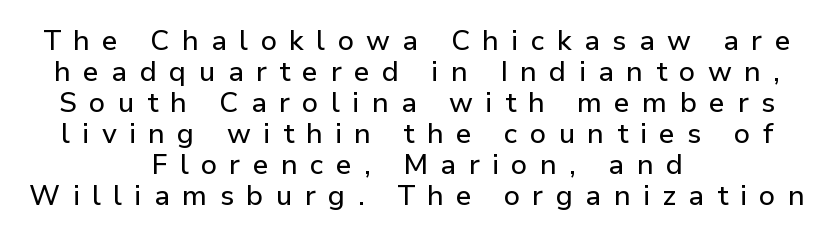
Q: Is the text italic (slanted)? A: No, it is upright.
Q: Is the typeface a serif or a sans-serif typeface? A: Sans-serif.
Q: Is the text underlined? A: No.
Q: How is the paragraph aligned? A: Centered.
Q: Is the spacing between letters normal or unusually wide? A: Unusually wide.
Q: Is the spacing between lines tight, normal or loose? A: Tight.
Q: Width (condensed, normal, or wide)? A: Normal.
Q: Stroke contrast? A: Low.
Q: x-height? A: Medium.
Q: Monospaced? A: No.
